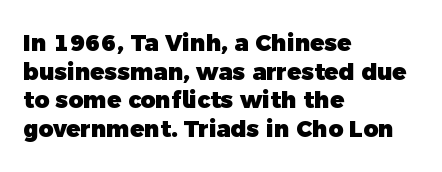
Q: Is the text bold? A: Yes.
Q: Is the text underlined? A: No.
Q: How is the paragraph aligned? A: Left-aligned.
Q: Is the spacing between letters normal or unusually wide? A: Normal.
